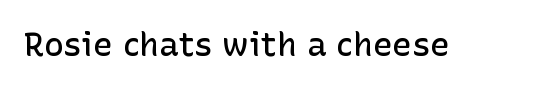
These lines keep a tight, regular rhythm from letter to letter. Do the characters align in a grid? No, the font is proportional. Only glyphs here, with clear space below each row. The font's upright variant was chosen for this text.
